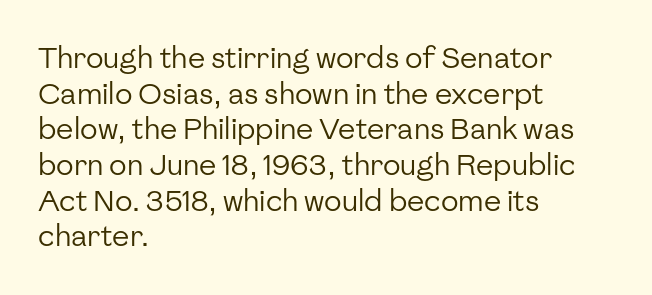
Q: Is the text bold? A: No.
Q: Is the text italic (slanted)? A: No, it is upright.
Q: Is the typeface a serif or a sans-serif typeface? A: Sans-serif.
Q: Is the text underlined? A: No.
Q: How is the paragraph aligned? A: Left-aligned.
Q: Is the spacing between letters normal or unusually wide? A: Normal.
Q: Width (condensed, normal, or wide)? A: Normal.
Q: Stroke contrast? A: Low.
Q: x-height? A: Medium.
Q: Monospaced? A: No.
